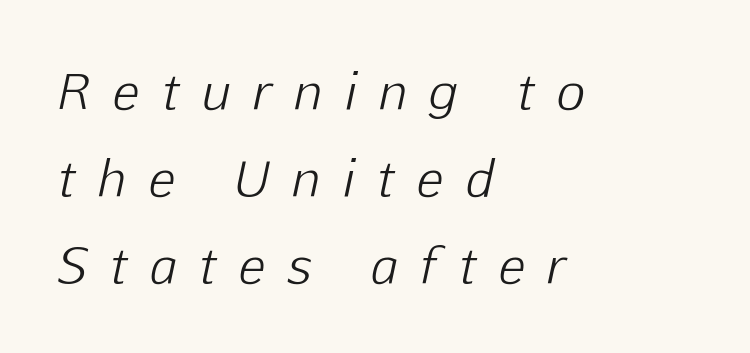
Q: Is the text bold? A: No.
Q: Is the text italic (slanted)? A: Yes, it leans right by about 12 degrees.
Q: Is the text underlined? A: No.
Q: How is the paragraph aligned? A: Left-aligned.
Q: Is the spacing between letters normal or unusually wide? A: Unusually wide.
Q: Width (condensed, normal, or wide)? A: Normal.
Q: Stroke contrast? A: Low.
Q: x-height? A: Medium.
Q: Monospaced? A: No.
